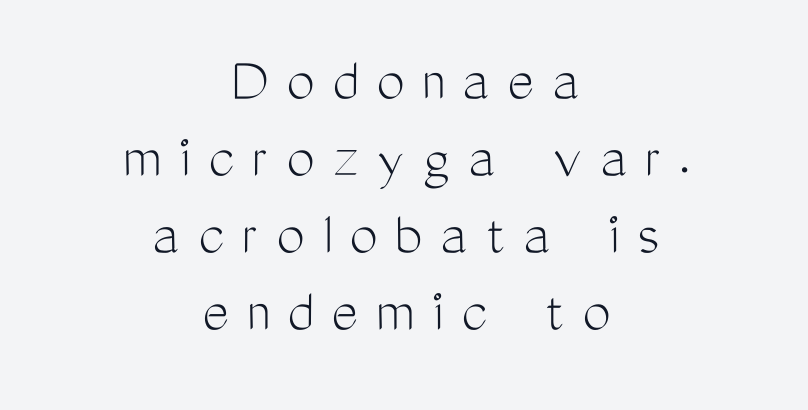
Q: Is the text bold? A: No.
Q: Is the text italic (slanted)? A: No, it is upright.
Q: Is the typeface a serif or a sans-serif typeface? A: Sans-serif.
Q: Is the text underlined? A: No.
Q: How is the paragraph aligned? A: Centered.
Q: Is the spacing between letters normal or unusually wide? A: Unusually wide.
Q: Width (condensed, normal, or wide)? A: Condensed.
Q: Stroke contrast? A: Medium.
Q: x-height? A: Medium.
Q: Monospaced? A: No.
